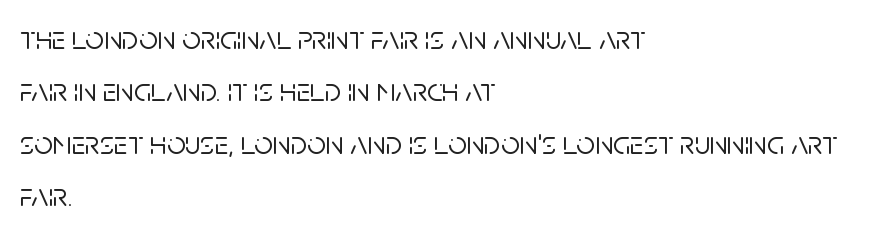
Q: Is the text italic (slanted)? A: No, it is upright.
Q: Is the typeface a serif or a sans-serif typeface? A: Sans-serif.
Q: Is the text underlined? A: No.
Q: How is the paragraph aligned? A: Left-aligned.
Q: Is the spacing between letters normal or unusually wide? A: Normal.
Q: Is the spacing between lines tight, normal or loose? A: Normal.
Q: Width (condensed, normal, or wide)? A: Normal.
Q: Stroke contrast? A: Low.
Q: x-height? A: Large.
Q: Monospaced? A: No.
